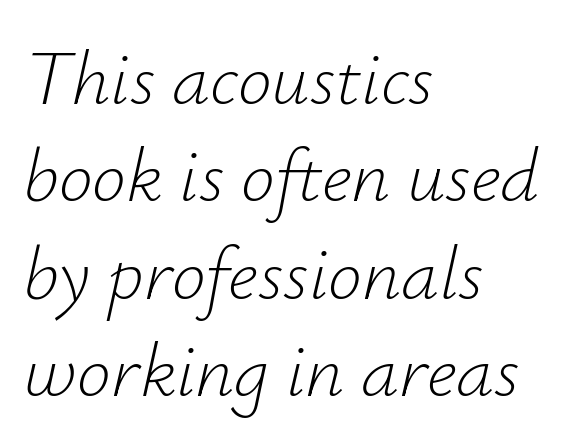
The image shows 76 px light type, italic (leaning right); set left-aligned, normal line spacing (1.28x), normal letter spacing, not underlined; low stroke contrast and a small x-height.
